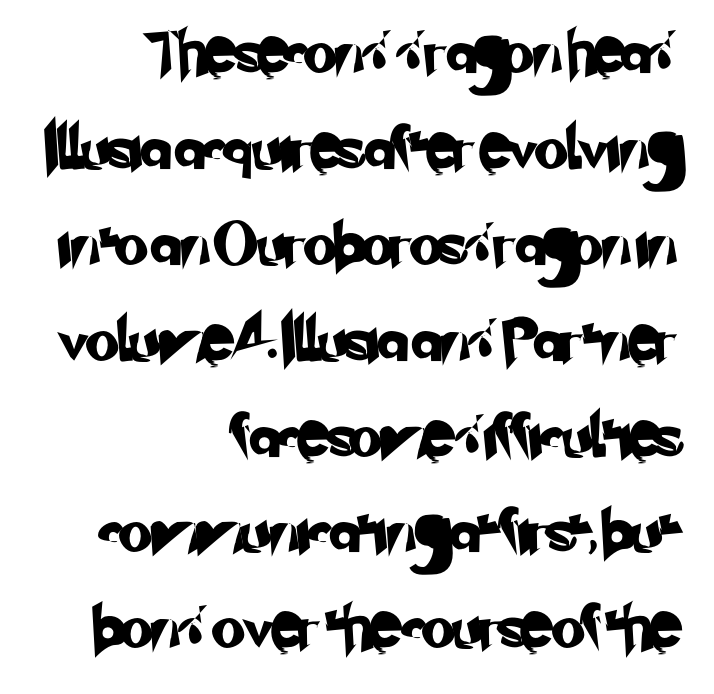
{"serif": "no", "width": "normal", "stroke_contrast": "low", "x_height": "small", "monospaced": "no", "underline": "no", "align": "right", "line_spacing": "loose", "line_spacing_ratio": 2.23, "letter_spacing": "normal", "letter_spacing_em": 0.0, "glyph_px": 43}
